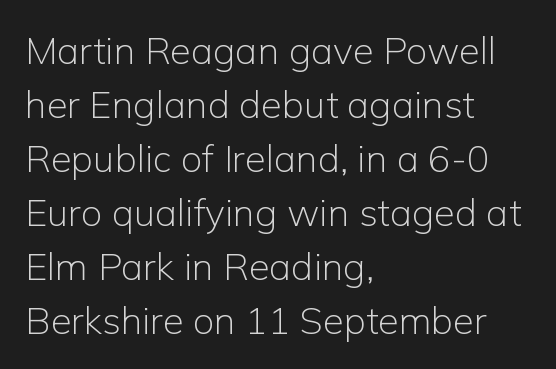
The rendering anchors every line to the left-hand side. Decoration check: the copy has no underline. The face used here is a sans, in the tradition of grotesques and geometrics. How would I describe the line gaps? Plain and ordinary. Vertical stems look standard width or narrower in stroke.
